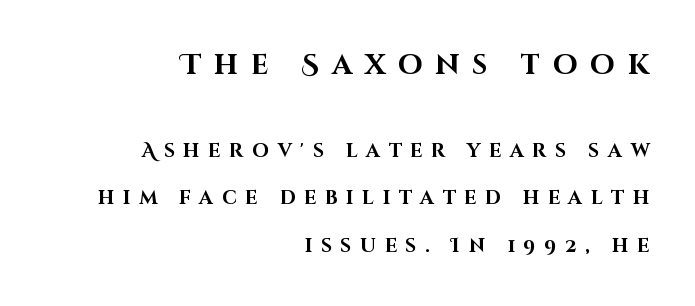
{"serif": "no", "italic": "no", "bold": "yes", "weight": "bold", "width": "normal", "stroke_contrast": "high", "x_height": "large", "monospaced": "no", "underline": "no", "align": "right", "line_spacing": "loose", "line_spacing_ratio": 2.49, "letter_spacing": "wide", "letter_spacing_em": 0.46, "larger_block": "first", "size_ratio": 1.47, "glyph_px": 28}
